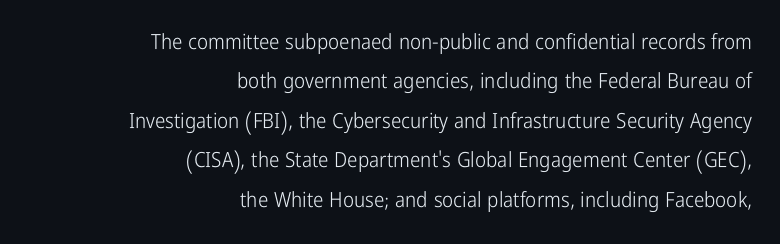
The image shows 21 px text type, upright; set right-aligned, line spacing 1.88x, normal letter spacing, not underlined.
